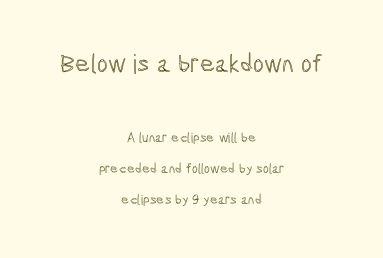
The image shows 26 px text type, upright; set centered, loose line spacing (2.22x), normal letter spacing, not underlined; the first (top) block is 1.86x larger.
